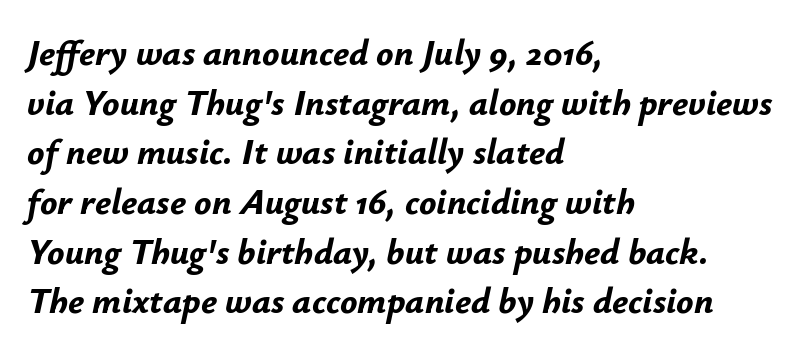
{"italic": "yes", "lean": "right", "slant_degrees": 12, "bold": "yes", "weight": "bold", "width": "normal", "stroke_contrast": "low", "x_height": "small", "monospaced": "no", "underline": "no", "align": "left", "line_spacing": "normal", "line_spacing_ratio": 1.38, "letter_spacing": "normal", "letter_spacing_em": 0.0, "glyph_px": 36}
